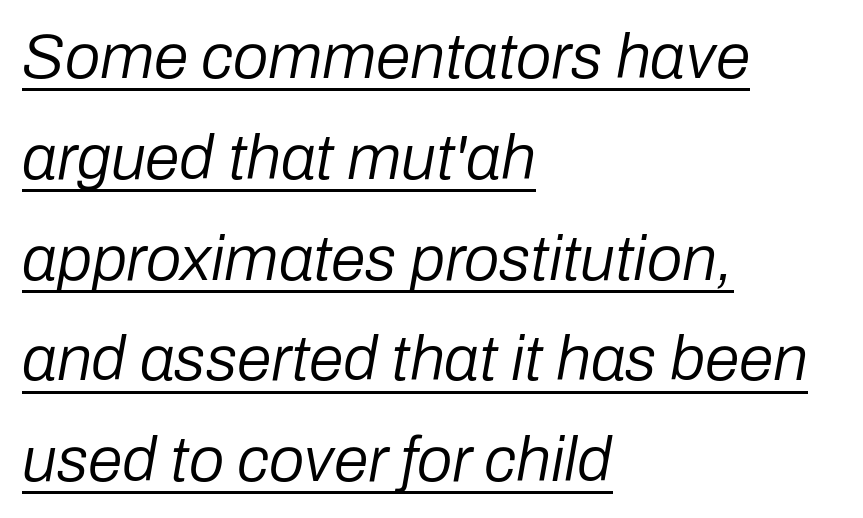
The image shows 63 px regular-weight type, italic (leaning right); set left-aligned, normal line spacing (1.6x), normal letter spacing, underlined; low stroke contrast and a medium x-height.
